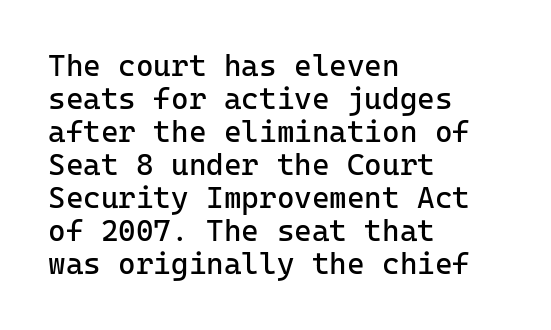
{"serif": "no", "italic": "no", "bold": "no", "weight": "regular", "width": "normal", "stroke_contrast": "low", "x_height": "medium", "monospaced": "yes", "underline": "no", "align": "left", "line_spacing": "tight", "line_spacing_ratio": 1.1, "letter_spacing": "normal", "letter_spacing_em": 0.0, "glyph_px": 30}
